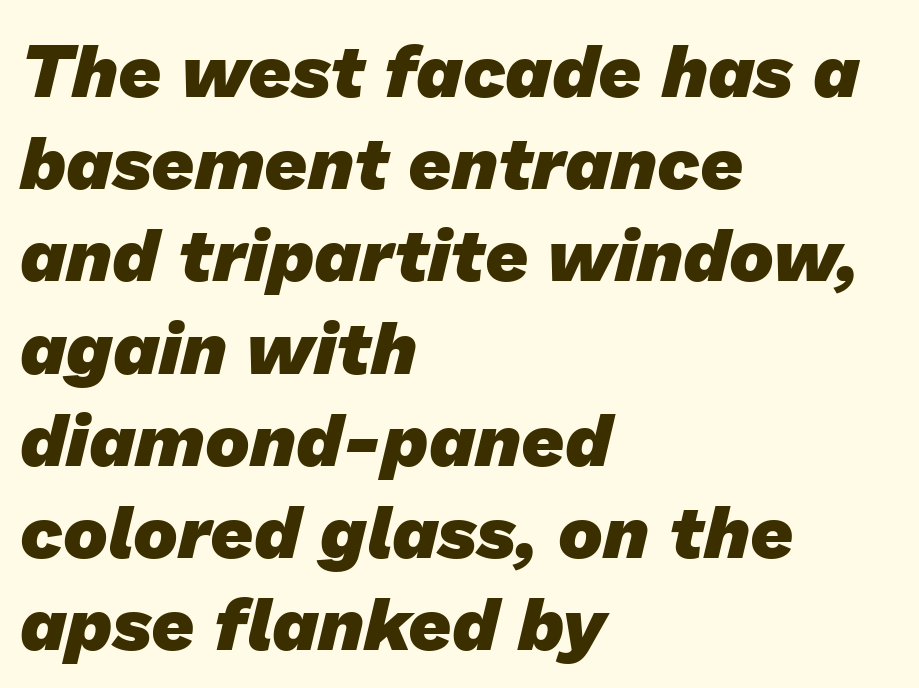
{"serif": "no", "bold": "yes", "weight": "heavy", "width": "normal", "stroke_contrast": "low", "x_height": "medium", "monospaced": "no", "underline": "no", "align": "left", "line_spacing_ratio": 1.23, "letter_spacing": "normal", "letter_spacing_em": 0.0, "glyph_px": 75}
